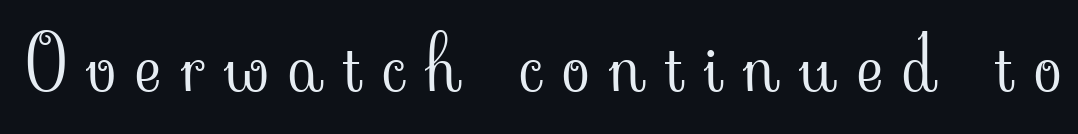
Q: Is the text bold? A: No.
Q: Is the text italic (slanted)? A: No, it is upright.
Q: Is the typeface a serif or a sans-serif typeface? A: Serif.
Q: Is the text underlined? A: No.
Q: Is the spacing between letters normal or unusually wide? A: Unusually wide.
Q: Width (condensed, normal, or wide)? A: Normal.
Q: Stroke contrast? A: Low.
Q: x-height? A: Small.
Q: Monospaced? A: No.
